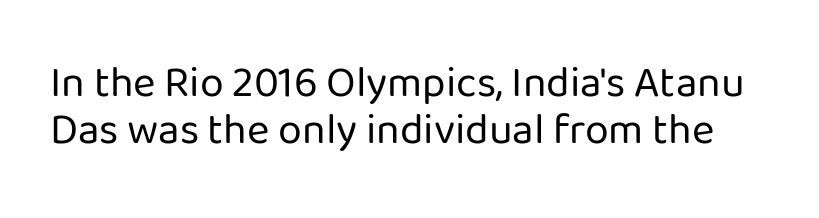
Q: Is the text bold? A: No.
Q: Is the text italic (slanted)? A: No, it is upright.
Q: Is the typeface a serif or a sans-serif typeface? A: Sans-serif.
Q: Is the text underlined? A: No.
Q: Is the spacing between letters normal or unusually wide? A: Normal.
Q: Is the spacing between lines tight, normal or loose? A: Tight.
Q: Width (condensed, normal, or wide)? A: Normal.
Q: Stroke contrast? A: Low.
Q: x-height? A: Medium.
Q: Monospaced? A: No.
